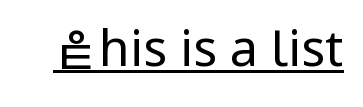
Stroke thickness stays within the range of a standard reading face or lighter. Type style note: lacks serifs. This sample has the flowing, uneven cadence of proportional lettering. This rendering features underlined lettering. You can tell it's not italic because the verticals are truly vertical. The letters sit at their default tracking, neither squeezed nor spread.
